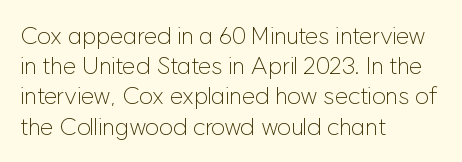
The weight would be labelled regular, book, light, or lighter still. Every stem runs plumb, perpendicular to the baseline. Descender tails drop into unmarked territory. One glance says typical: line gaps are just what's usual.
